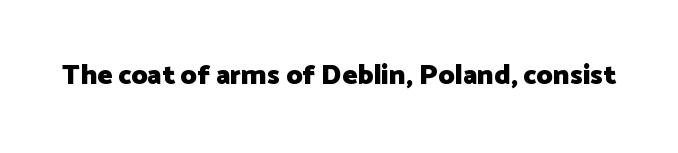
The image shows 28 px heavy sans-serif type, upright; set normal letter spacing, not underlined; low stroke contrast and a medium x-height.
